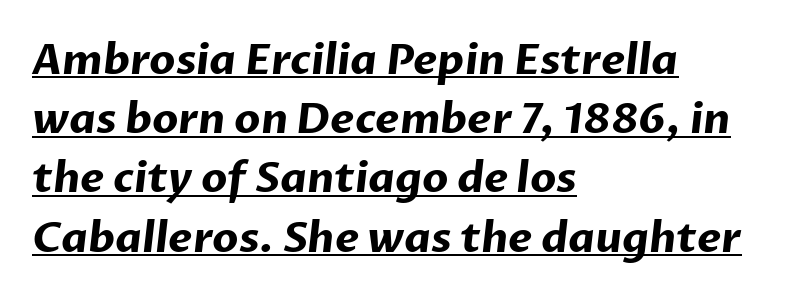
Q: Is the text bold? A: Yes.
Q: Is the typeface a serif or a sans-serif typeface? A: Sans-serif.
Q: Is the text underlined? A: Yes.
Q: How is the paragraph aligned? A: Left-aligned.
Q: Is the spacing between letters normal or unusually wide? A: Normal.
Q: Is the spacing between lines tight, normal or loose? A: Normal.
Q: Width (condensed, normal, or wide)? A: Normal.
Q: Stroke contrast? A: Low.
Q: x-height? A: Medium.
Q: Monospaced? A: No.
